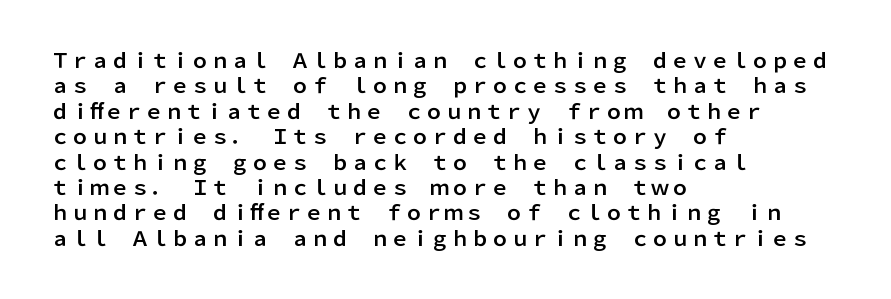
Q: Is the text italic (slanted)? A: No, it is upright.
Q: Is the text underlined? A: No.
Q: How is the paragraph aligned? A: Left-aligned.
Q: Is the spacing between letters normal or unusually wide? A: Normal.
Q: Is the spacing between lines tight, normal or loose? A: Normal.
